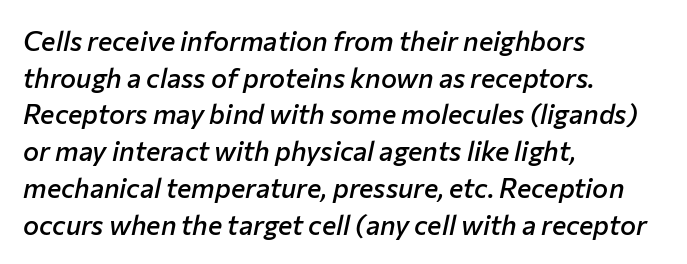
This sample uses plain, unmodified letter spacing. Does the lettering tilt? It does — this is italic. Compared with a centered layout, this one pins lines to the left instead. The passage shown is not underscored anywhere. The letters are semibold — heavier than regular but short of a full bold.
